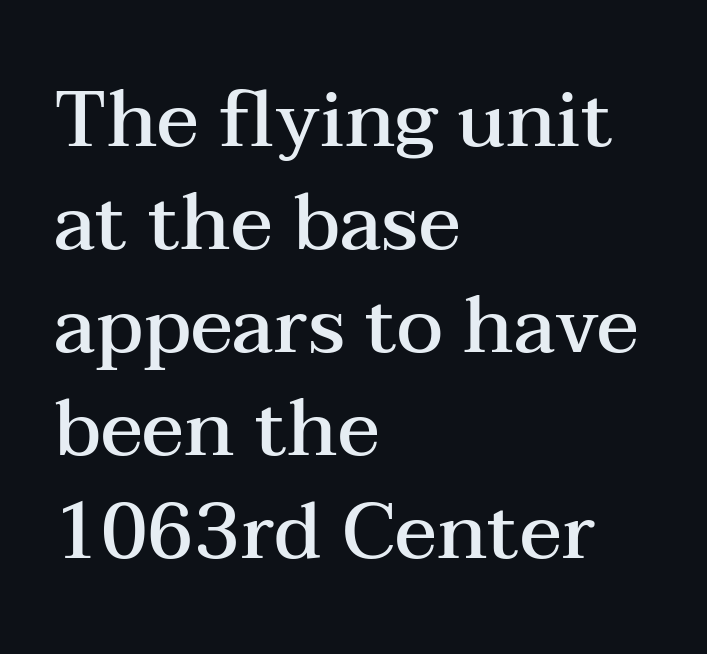
Q: Is the text bold? A: Semi-bold.
Q: Is the text italic (slanted)? A: No, it is upright.
Q: Is the typeface a serif or a sans-serif typeface? A: Serif.
Q: Is the text underlined? A: No.
Q: How is the paragraph aligned? A: Left-aligned.
Q: Is the spacing between letters normal or unusually wide? A: Normal.
Q: Is the spacing between lines tight, normal or loose? A: Normal.
Q: Width (condensed, normal, or wide)? A: Wide.
Q: Stroke contrast? A: Medium.
Q: x-height? A: Medium.
Q: Monospaced? A: No.
